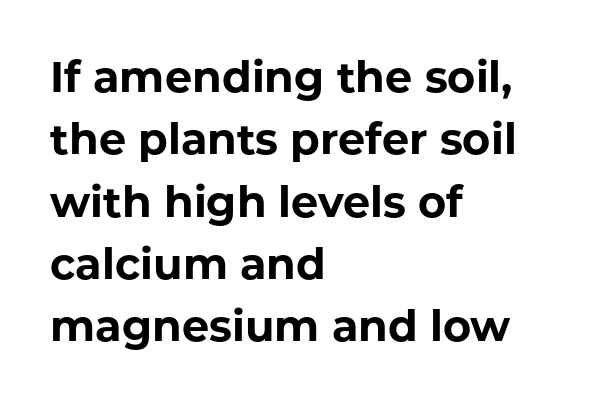
A sans-serif font was chosen for this passage. All the whitespace from short lines collects on the right. Each letter keeps its own natural width here, so spacing adapts to shape. The lettering stays uniformly vertical, giving the passage a roman look. Is there much room between lines? A standard amount, neither cramped nor airy.
